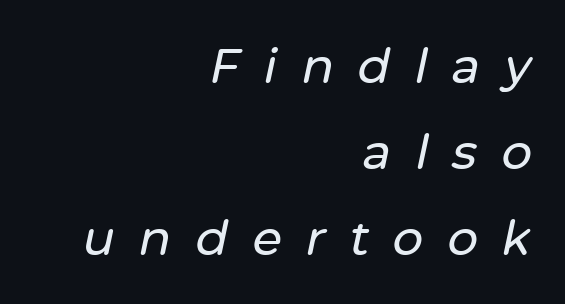
The image shows 48 px text type, italic (leaning right); set right-aligned, line spacing 1.79x, unusually wide letter spacing (+0.5 em), not underlined; low stroke contrast and a medium x-height.
